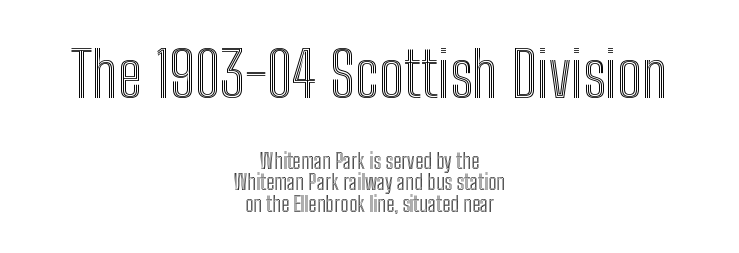
The image shows 62 px condensed type, upright; set centered, tight line spacing (1.01x), normal letter spacing, not underlined; the first (top) block is 2.95x larger; a medium x-height.
